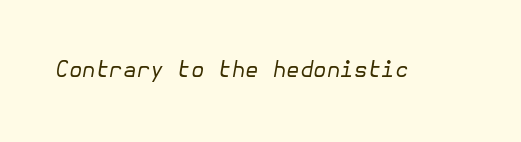
Q: Is the text bold? A: No.
Q: Is the text italic (slanted)? A: Yes, it leans right by about 10 degrees.
Q: Is the text underlined? A: No.
Q: Is the spacing between letters normal or unusually wide? A: Normal.
